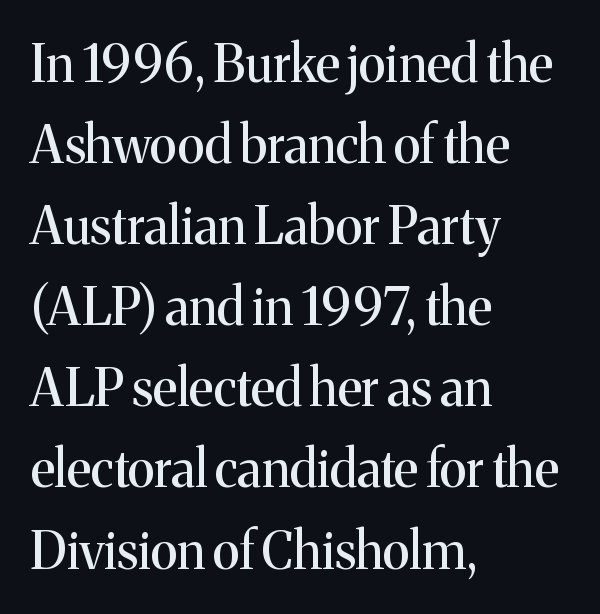
{"serif": "yes", "italic": "no", "width": "normal", "stroke_contrast": "medium", "x_height": "medium", "monospaced": "no", "underline": "no", "align": "left", "line_spacing": "normal", "line_spacing_ratio": 1.59, "letter_spacing": "normal", "letter_spacing_em": 0.0, "glyph_px": 51}
